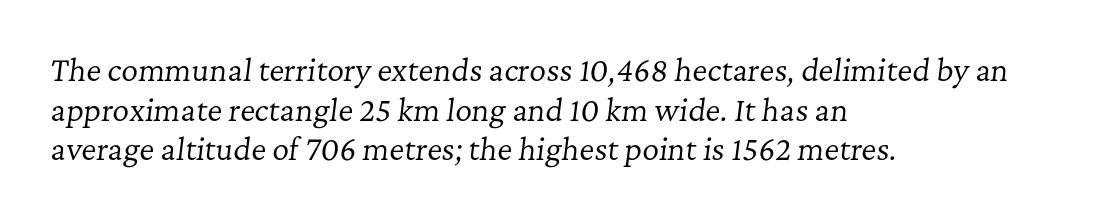
The specimen omits any rule beneath the text block's lines. No letter is thick-stroked: the sample isn't bold. A typesetter would mark this as italic. The gaps between neighbouring characters are ordinary and unremarkable.
